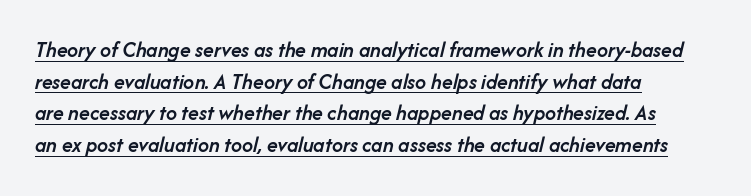
{"italic": "yes", "lean": "right", "slant_degrees": 14, "bold": "semi", "underline": "yes", "align": "left", "line_spacing": "normal", "line_spacing_ratio": 1.44, "letter_spacing": "normal", "letter_spacing_em": 0.0, "glyph_px": 22}
